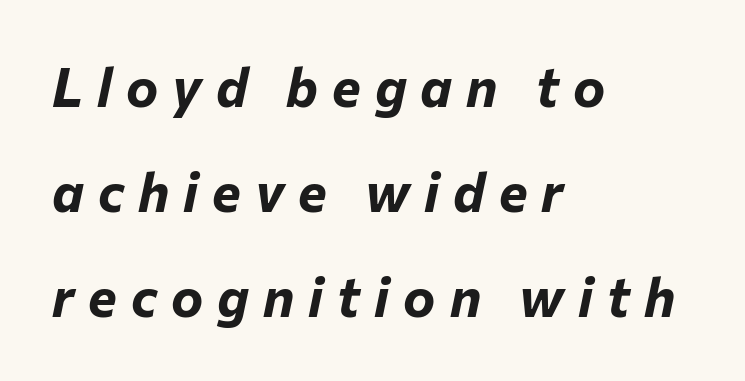
A full-strength bold gives these letters their thick strokes. Spacing verdict: proportional, widths tailored to each character. The letters are slanted; this is an italic face. Notice the wide empty band between every row — that's loose leading.
